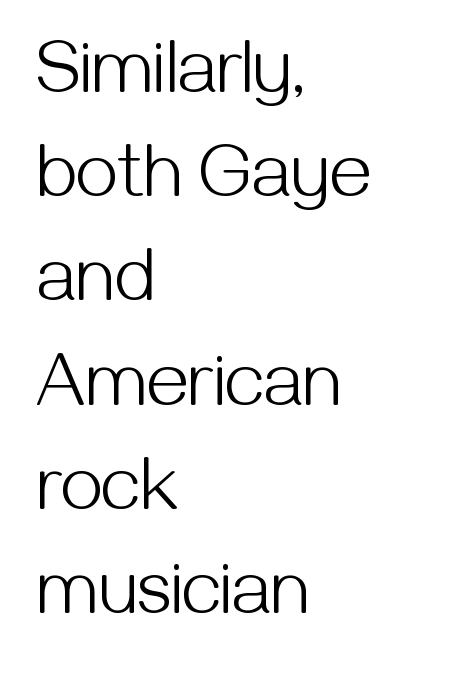
Q: Is the text bold? A: No.
Q: Is the text italic (slanted)? A: No, it is upright.
Q: Is the typeface a serif or a sans-serif typeface? A: Sans-serif.
Q: Is the text underlined? A: No.
Q: How is the paragraph aligned? A: Left-aligned.
Q: Is the spacing between letters normal or unusually wide? A: Normal.
Q: Is the spacing between lines tight, normal or loose? A: Normal.
Q: Width (condensed, normal, or wide)? A: Normal.
Q: Stroke contrast? A: Medium.
Q: x-height? A: Medium.
Q: Monospaced? A: No.
